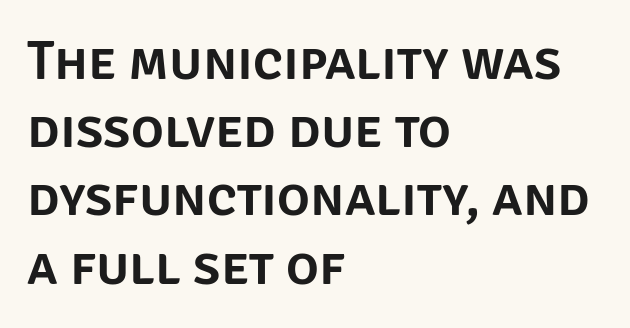
Q: Is the text italic (slanted)? A: No, it is upright.
Q: Is the typeface a serif or a sans-serif typeface? A: Sans-serif.
Q: Is the text underlined? A: No.
Q: How is the paragraph aligned? A: Left-aligned.
Q: Is the spacing between letters normal or unusually wide? A: Normal.
Q: Width (condensed, normal, or wide)? A: Normal.
Q: Stroke contrast? A: Low.
Q: x-height? A: Large.
Q: Monospaced? A: No.
